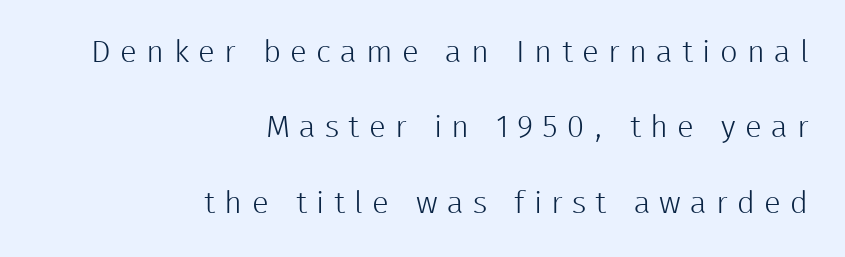
{"serif": "no", "italic": "no", "bold": "no", "weight": "light", "width": "normal", "stroke_contrast": "low", "x_height": "medium", "monospaced": "no", "underline": "no", "align": "right", "line_spacing": "loose", "line_spacing_ratio": 2.43, "letter_spacing": "wide", "letter_spacing_em": 0.3, "glyph_px": 31}
